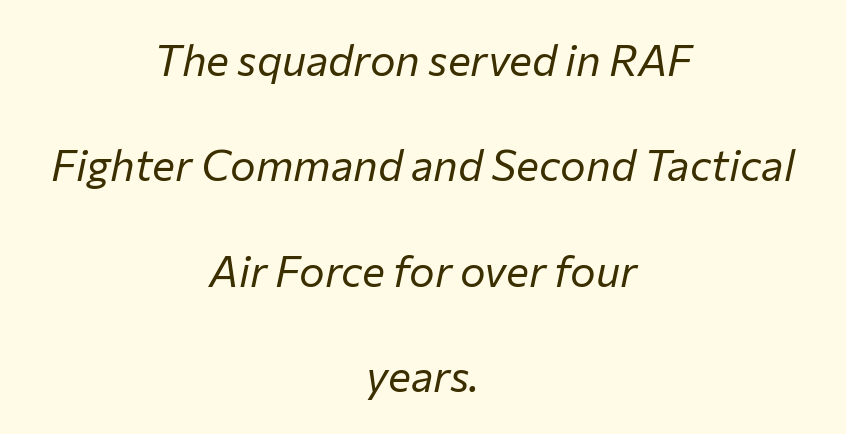
{"italic": "yes", "lean": "right", "slant_degrees": 12, "bold": "no", "weight": "regular", "width": "normal", "stroke_contrast": "low", "x_height": "medium", "monospaced": "no", "underline": "no", "align": "center", "line_spacing": "loose", "line_spacing_ratio": 2.45, "letter_spacing": "normal", "letter_spacing_em": 0.0, "glyph_px": 43}
